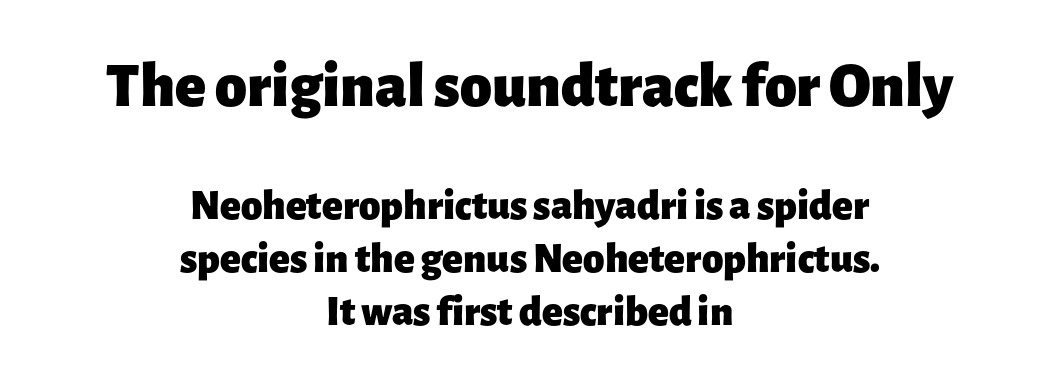
{"serif": "no", "italic": "no", "bold": "yes", "weight": "heavy", "width": "normal", "stroke_contrast": "low", "x_height": "medium", "monospaced": "no", "underline": "no", "align": "center", "line_spacing_ratio": 1.23, "letter_spacing": "normal", "letter_spacing_em": 0.0, "larger_block": "first", "size_ratio": 1.49, "glyph_px": 64}
